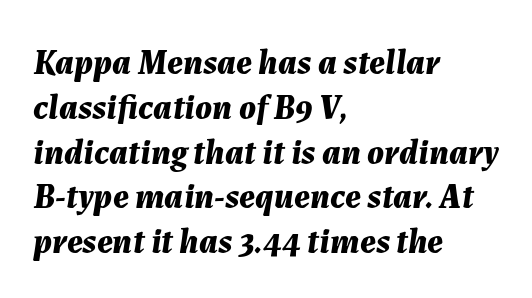
{"italic": "yes", "lean": "right", "slant_degrees": 7, "bold": "yes", "weight": "bold", "width": "normal", "stroke_contrast": "medium", "x_height": "medium", "monospaced": "no", "underline": "no", "align": "left", "line_spacing": "normal", "line_spacing_ratio": 1.28, "letter_spacing": "normal", "letter_spacing_em": 0.0, "glyph_px": 35}
